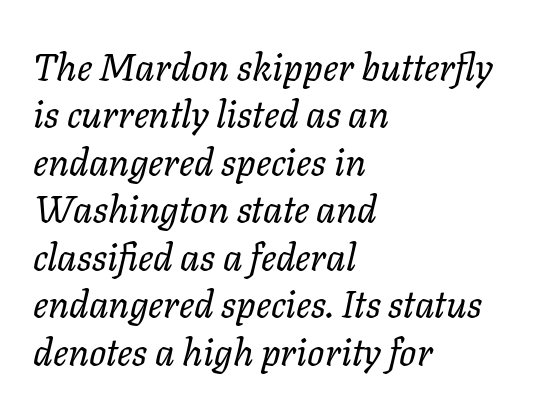
{"italic": "yes", "lean": "right", "slant_degrees": 11, "bold": "no", "weight": "regular", "width": "normal", "stroke_contrast": "low", "x_height": "medium", "monospaced": "no", "underline": "no", "align": "left", "line_spacing": "normal", "line_spacing_ratio": 1.25, "letter_spacing": "normal", "letter_spacing_em": 0.0, "glyph_px": 38}
